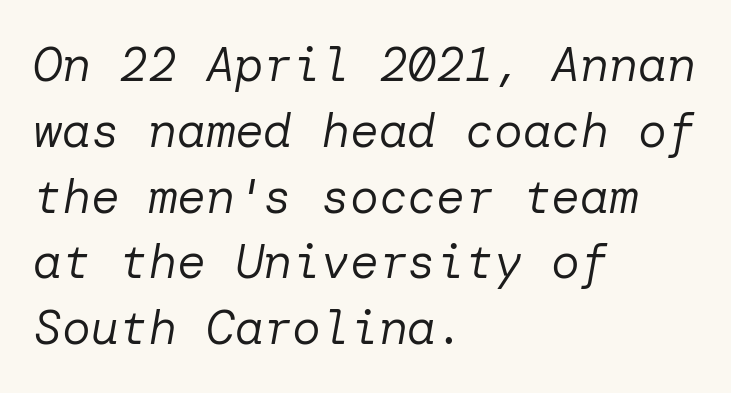
Italic: yes, the glyphs are oblique. The string is rendered with underlining switched off. The rendering uses a moderate line-height, typical for paragraphs. In CSS terms this would be text-align: left. The typesetting does not lean heavy: it is not bold. Tracking here is standard; glyphs follow each other at the usual distance.
